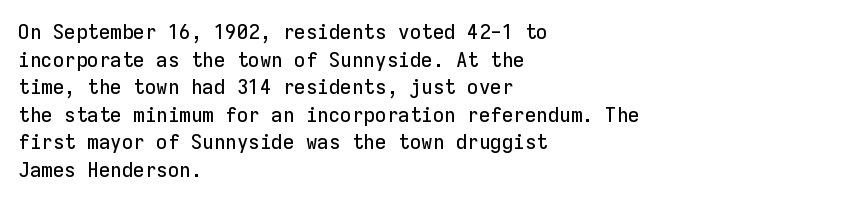
{"italic": "no", "underline": "no", "align": "left", "line_spacing": "normal", "line_spacing_ratio": 1.31, "letter_spacing": "normal", "letter_spacing_em": 0.0, "glyph_px": 21}
